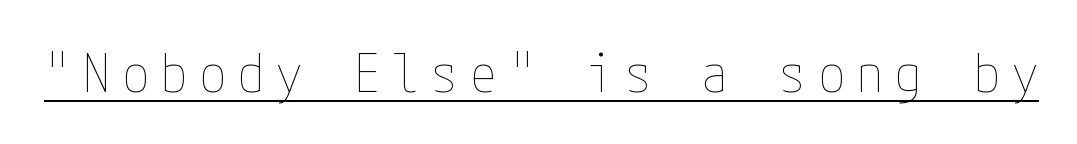
{"italic": "no", "bold": "no", "weight": "thin", "width": "condensed", "stroke_contrast": "low", "x_height": "medium", "underline": "yes", "letter_spacing": "wide", "letter_spacing_em": 0.23, "glyph_px": 53}
